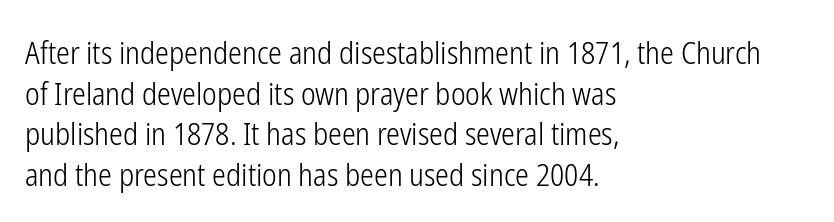
Q: Is the text bold? A: No.
Q: Is the text italic (slanted)? A: No, it is upright.
Q: Is the typeface a serif or a sans-serif typeface? A: Sans-serif.
Q: Is the text underlined? A: No.
Q: How is the paragraph aligned? A: Left-aligned.
Q: Is the spacing between letters normal or unusually wide? A: Normal.
Q: Is the spacing between lines tight, normal or loose? A: Normal.
Q: Width (condensed, normal, or wide)? A: Condensed.
Q: Stroke contrast? A: Low.
Q: x-height? A: Medium.
Q: Monospaced? A: No.
